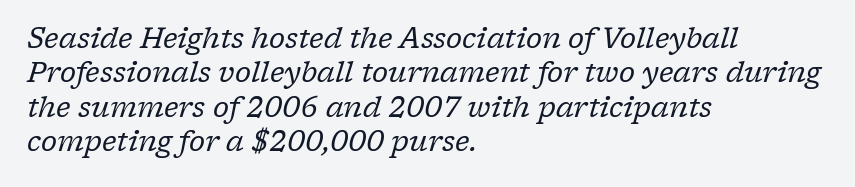
The image shows 28 px regular-weight serif type, italic (leaning right); set left-aligned, line spacing 1.23x, normal letter spacing, not underlined; low stroke contrast and a medium x-height.
